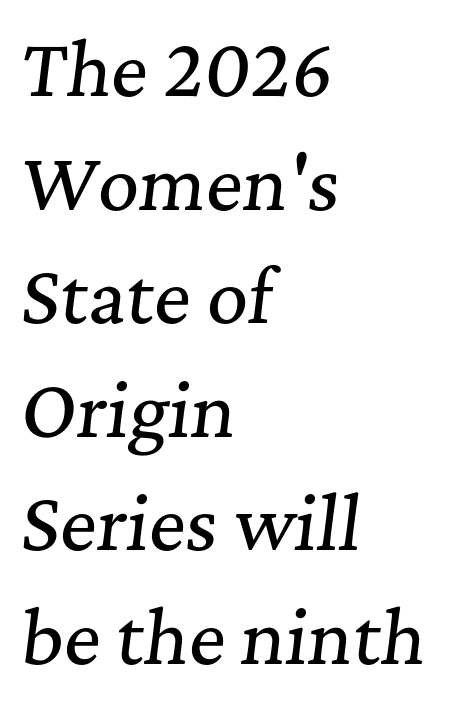
The image shows 71 px serif type, italic (leaning right); set left-aligned, normal line spacing (1.6x), normal letter spacing, not underlined; medium stroke contrast and a medium x-height.
